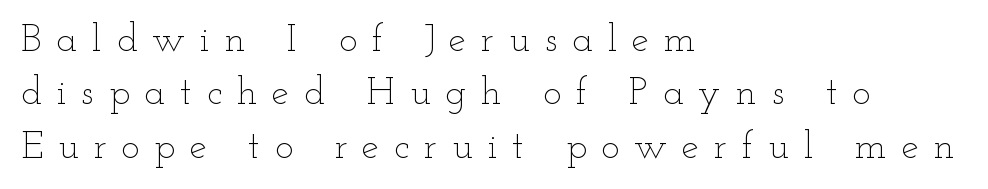
Teacher's note: observe the even left margin — that is flush-left alignment. Letter spacing: wide. Quick note: not italic, upright. Summary of weight: not heavy and not bold. Compared with typical paragraphs, the rows here are spaced about the same.
